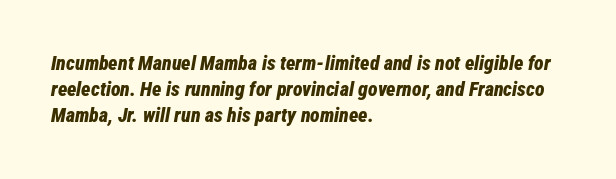
Honestly, the row spacing looks completely unremarkable. The glyphs have the mass of a bold cut. The space beneath each line is pristine and unruled. The font's italic variant was chosen for this text.
